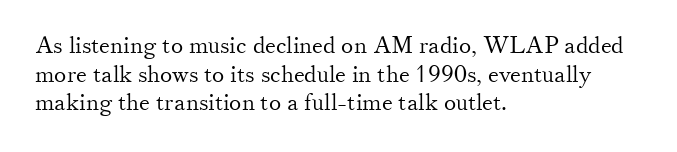
Q: Is the text bold? A: No.
Q: Is the text italic (slanted)? A: No, it is upright.
Q: Is the text underlined? A: No.
Q: How is the paragraph aligned? A: Left-aligned.
Q: Is the spacing between letters normal or unusually wide? A: Normal.
Q: Is the spacing between lines tight, normal or loose? A: Normal.
